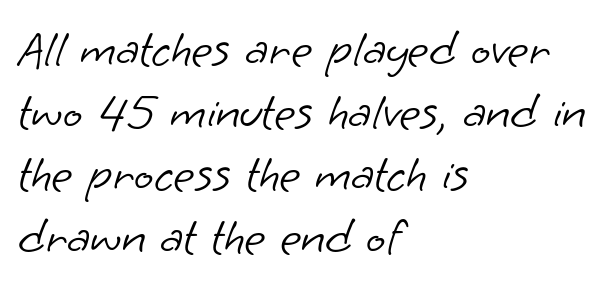
The image shows 51 px light sans-serif type; set left-aligned, line spacing 1.23x, normal letter spacing, not underlined; low stroke contrast and a small x-height.
